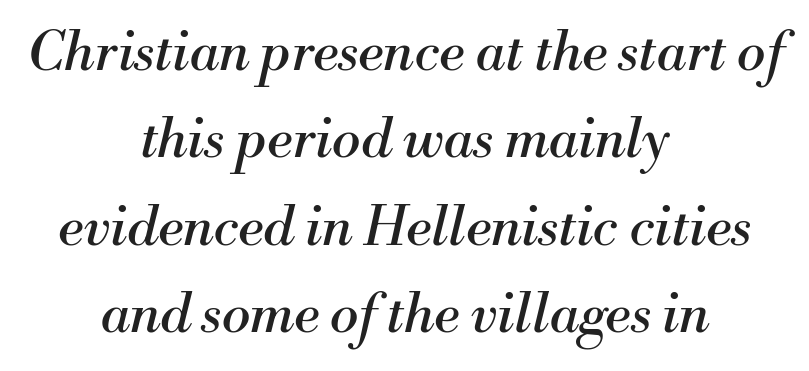
{"serif": "yes", "italic": "yes", "lean": "right", "slant_degrees": 13, "bold": "no", "weight": "regular", "width": "normal", "stroke_contrast": "medium", "x_height": "small", "monospaced": "no", "underline": "no", "align": "center", "line_spacing": "normal", "line_spacing_ratio": 1.62, "letter_spacing": "normal", "letter_spacing_em": 0.0, "glyph_px": 54}
